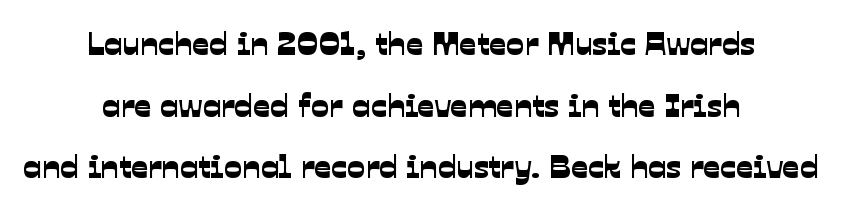
The image shows 34 px sans-serif type; set centered, line spacing 1.81x, normal letter spacing, not underlined; low stroke contrast and a medium x-height.
